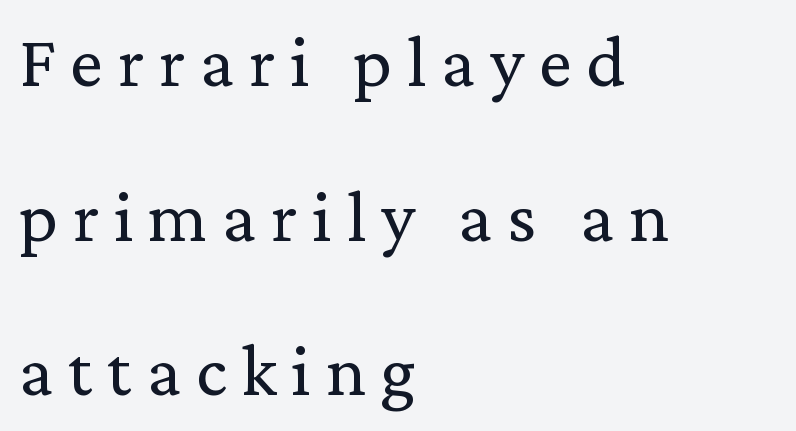
The image shows 74 px regular-weight serif type, upright; set left-aligned, loose line spacing (2.09x), unusually wide letter spacing (+0.2 em), not underlined; low stroke contrast and a medium x-height.
